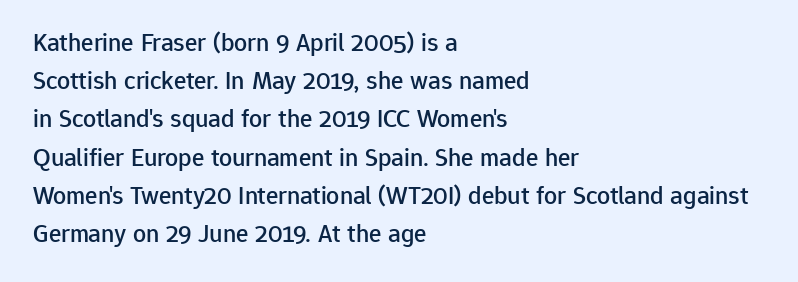
The image shows 26 px text type, upright; set left-aligned, normal line spacing (1.47x), normal letter spacing, not underlined.
